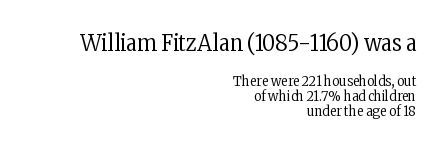
Q: Is the text bold? A: No.
Q: Is the text italic (slanted)? A: No, it is upright.
Q: Is the text underlined? A: No.
Q: How is the paragraph aligned? A: Right-aligned.
Q: Is the spacing between letters normal or unusually wide? A: Normal.
Q: Is the spacing between lines tight, normal or loose? A: Tight.
Q: Which block of text is set in a larger size, the first (top) or the second (bottom)? A: The first (top) one.
